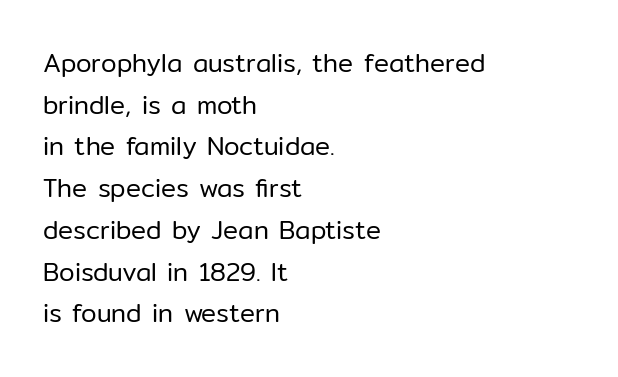
{"italic": "no", "bold": "no", "underline": "no", "align": "left", "line_spacing": "normal", "line_spacing_ratio": 1.67, "letter_spacing": "normal", "letter_spacing_em": 0.0, "glyph_px": 25}
